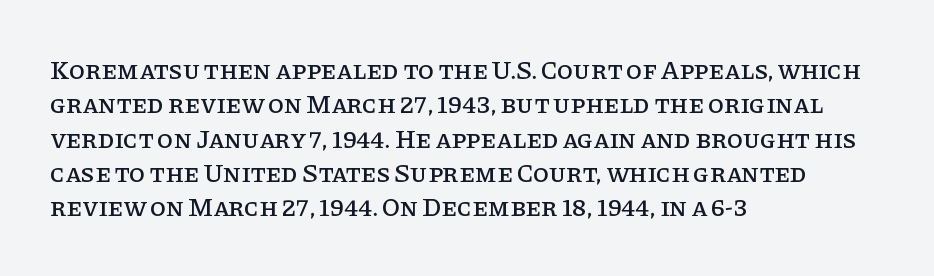
Here the glyphs are tracked normally, forming tight word shapes. Notice how the passage keeps a crisp vertical edge on the left only. A normal amount of white space separates one row of letters from the next. The string is rendered with underlining switched off.
